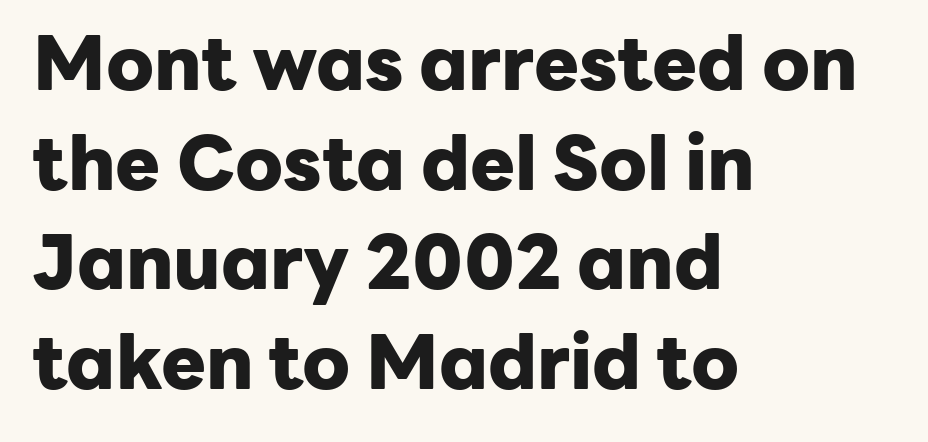
Q: Is the text bold? A: Yes.
Q: Is the text italic (slanted)? A: No, it is upright.
Q: Is the typeface a serif or a sans-serif typeface? A: Sans-serif.
Q: Is the text underlined? A: No.
Q: How is the paragraph aligned? A: Left-aligned.
Q: Is the spacing between letters normal or unusually wide? A: Normal.
Q: Is the spacing between lines tight, normal or loose? A: Normal.
Q: Width (condensed, normal, or wide)? A: Normal.
Q: Stroke contrast? A: Low.
Q: x-height? A: Medium.
Q: Monospaced? A: No.
